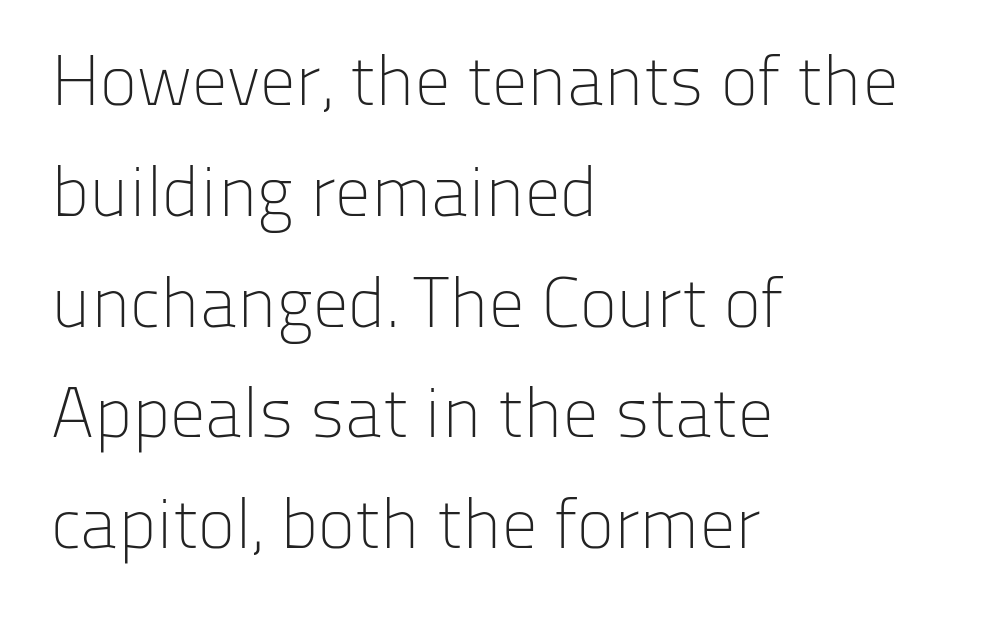
{"serif": "no", "italic": "no", "bold": "no", "weight": "light", "width": "normal", "stroke_contrast": "low", "x_height": "medium", "monospaced": "no", "underline": "no", "align": "left", "line_spacing": "normal", "line_spacing_ratio": 1.56, "letter_spacing": "normal", "letter_spacing_em": 0.0, "glyph_px": 71}
